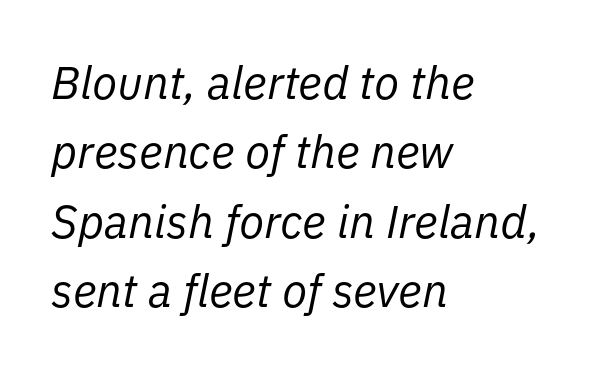
Q: Is the text bold? A: No.
Q: Is the text italic (slanted)? A: Yes, it leans right by about 11 degrees.
Q: Is the text underlined? A: No.
Q: How is the paragraph aligned? A: Left-aligned.
Q: Is the spacing between letters normal or unusually wide? A: Normal.
Q: Is the spacing between lines tight, normal or loose? A: Normal.
Q: Width (condensed, normal, or wide)? A: Normal.
Q: Stroke contrast? A: Low.
Q: x-height? A: Medium.
Q: Monospaced? A: No.
